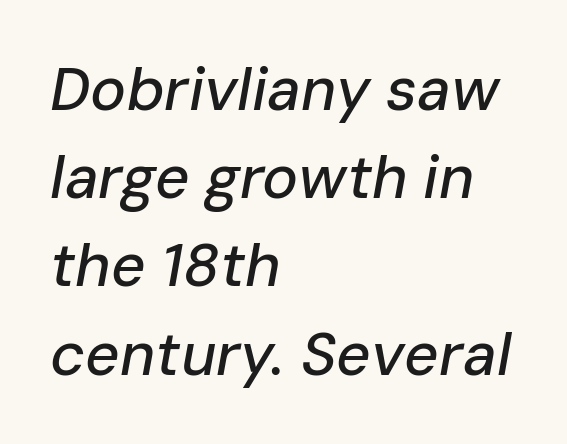
Is the block centered? No — it sits flush against the left margin. Think of a printed novel: that variable character pitch is what you see here. The lettering tilts uniformly, giving the passage an italic look. A bare baseline throughout the passage.
